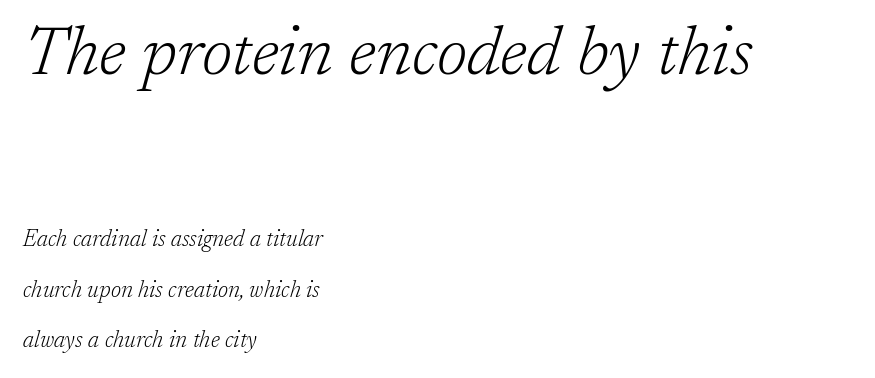
The image shows 69 px light serif type, italic (leaning right); set left-aligned, loose line spacing (2.19x), normal letter spacing, not underlined; the first (top) block is 3.0x larger; low stroke contrast and a medium x-height.
